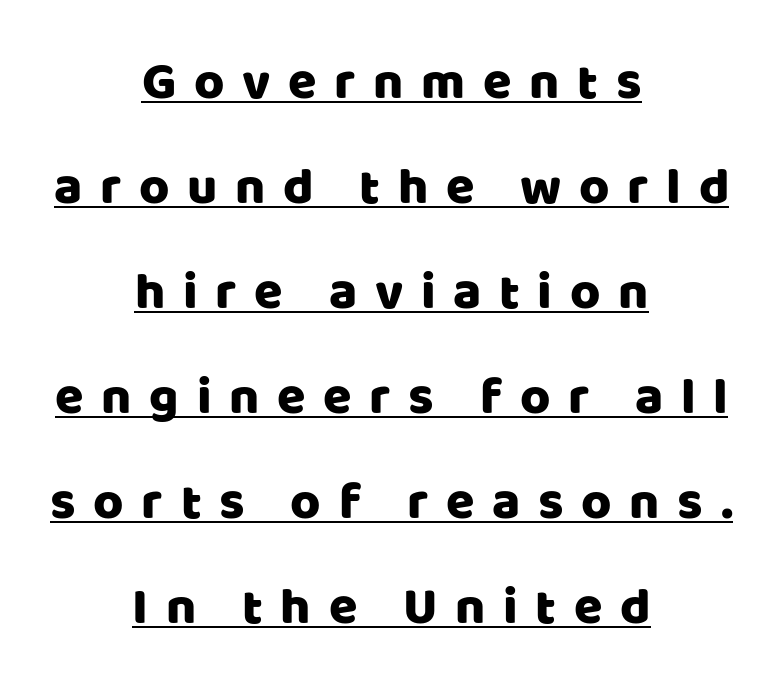
The image shows 52 px sans-serif type, upright; set centered, loose line spacing (2.02x), unusually wide letter spacing (+0.34 em), underlined; low stroke contrast and a large x-height.
